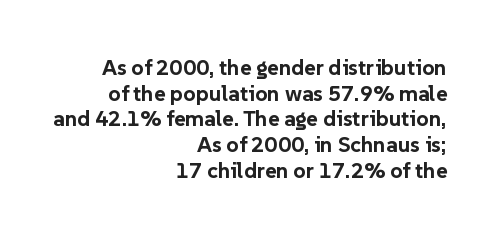
Q: Is the text bold? A: Yes.
Q: Is the text italic (slanted)? A: No, it is upright.
Q: Is the text underlined? A: No.
Q: How is the paragraph aligned? A: Right-aligned.
Q: Is the spacing between letters normal or unusually wide? A: Normal.
